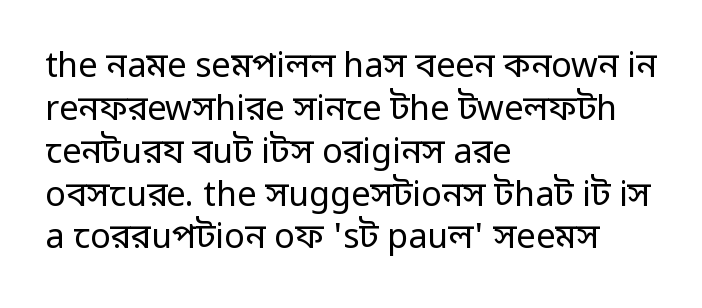
{"serif": "no", "italic": "no", "bold": "no", "weight": "regular", "width": "normal", "stroke_contrast": "low", "x_height": "medium", "monospaced": "no", "underline": "no", "align": "left", "line_spacing": "normal", "line_spacing_ratio": 1.26, "letter_spacing": "normal", "letter_spacing_em": 0.0, "glyph_px": 34}
